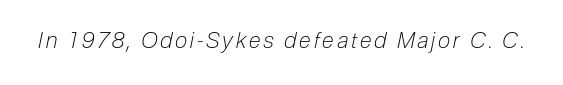
{"italic": "yes", "lean": "right", "slant_degrees": 12, "bold": "no", "underline": "no", "glyph_px": 22}
